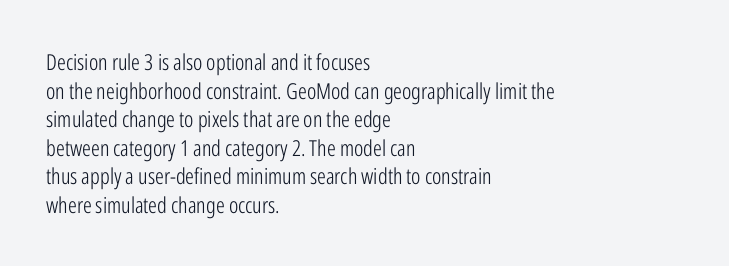
Check the space under the baseline: it is left empty. Characters follow at the spacing the type designer built in. These glyphs show unthickened strokes, regular width or finer. This is the regular roman posture of the typeface. A typesetter would call this leading conventional body-copy spacing. The compositor pushed each line to the left boundary.
